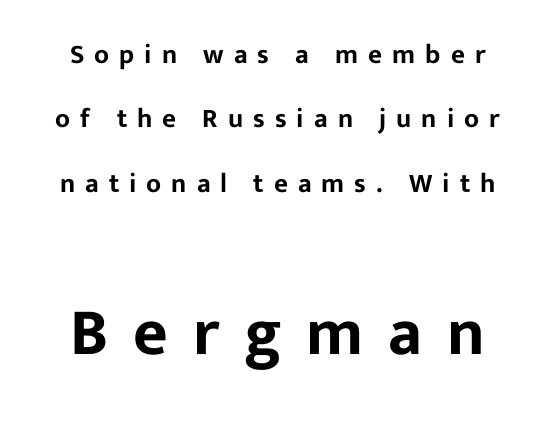
The image shows 67 px sans-serif type, upright; set centered, loose line spacing (2.38x), unusually wide letter spacing (+0.37 em), not underlined; the second (bottom) block is 2.48x larger; low stroke contrast and a medium x-height.
